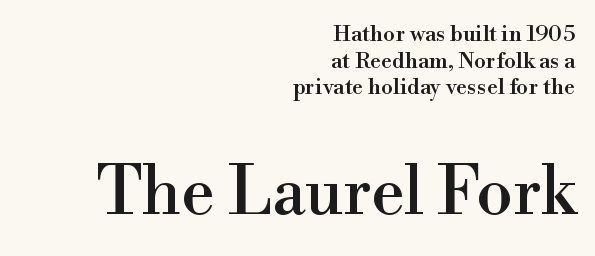
Q: Is the text italic (slanted)? A: No, it is upright.
Q: Is the typeface a serif or a sans-serif typeface? A: Serif.
Q: Is the text underlined? A: No.
Q: How is the paragraph aligned? A: Right-aligned.
Q: Is the spacing between letters normal or unusually wide? A: Normal.
Q: Which block of text is set in a larger size, the first (top) or the second (bottom)? A: The second (bottom) one.
Q: Width (condensed, normal, or wide)? A: Normal.
Q: Stroke contrast? A: High.
Q: x-height? A: Small.
Q: Monospaced? A: No.
